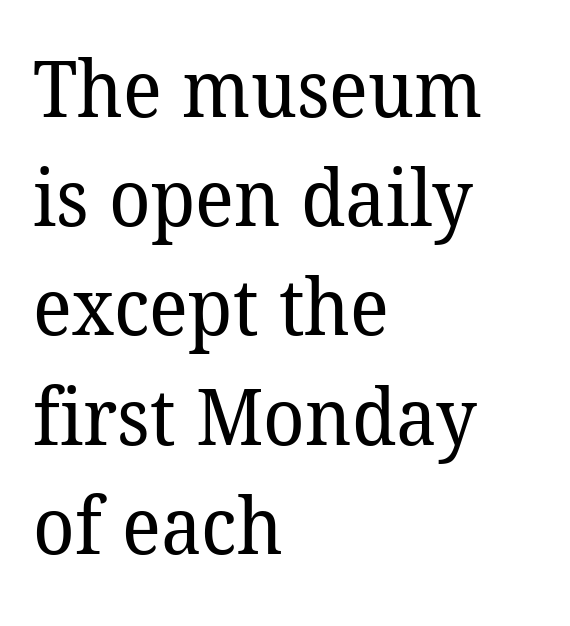
{"serif": "yes", "bold": "no", "weight": "regular", "width": "normal", "stroke_contrast": "low", "x_height": "medium", "monospaced": "no", "underline": "no", "align": "left", "line_spacing": "normal", "line_spacing_ratio": 1.4, "letter_spacing": "normal", "letter_spacing_em": 0.0, "glyph_px": 78}
